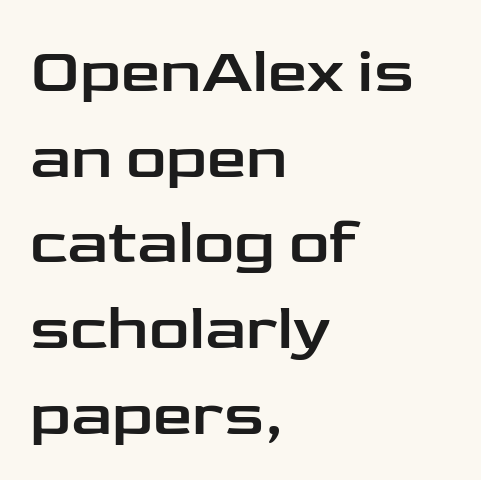
Q: Is the text italic (slanted)? A: No, it is upright.
Q: Is the typeface a serif or a sans-serif typeface? A: Sans-serif.
Q: Is the text underlined? A: No.
Q: How is the paragraph aligned? A: Left-aligned.
Q: Is the spacing between letters normal or unusually wide? A: Normal.
Q: Is the spacing between lines tight, normal or loose? A: Normal.
Q: Width (condensed, normal, or wide)? A: Wide.
Q: Stroke contrast? A: Low.
Q: x-height? A: Medium.
Q: Monospaced? A: No.
